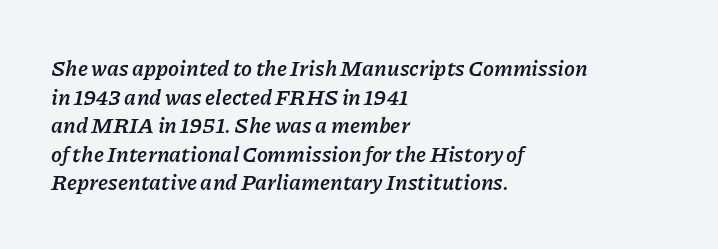
The image shows 22 px bold type, italic (leaning right); set left-aligned, normal line spacing (1.3x), normal letter spacing, not underlined.
